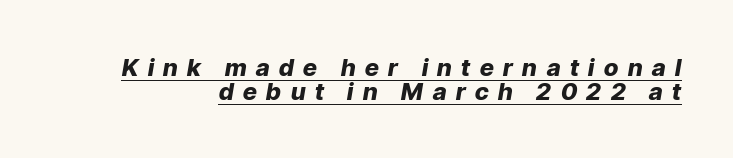
Tall strokes in this sample are angled rather than plumb. A typesetter would call this leading minimal, almost set solid. The horizontal fit of the characters is loose and conspicuously gappy. Every word sits above its own underline.
